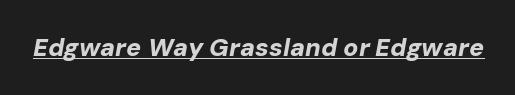
The image shows 25 px bold type, italic (leaning right); set normal letter spacing, underlined.
